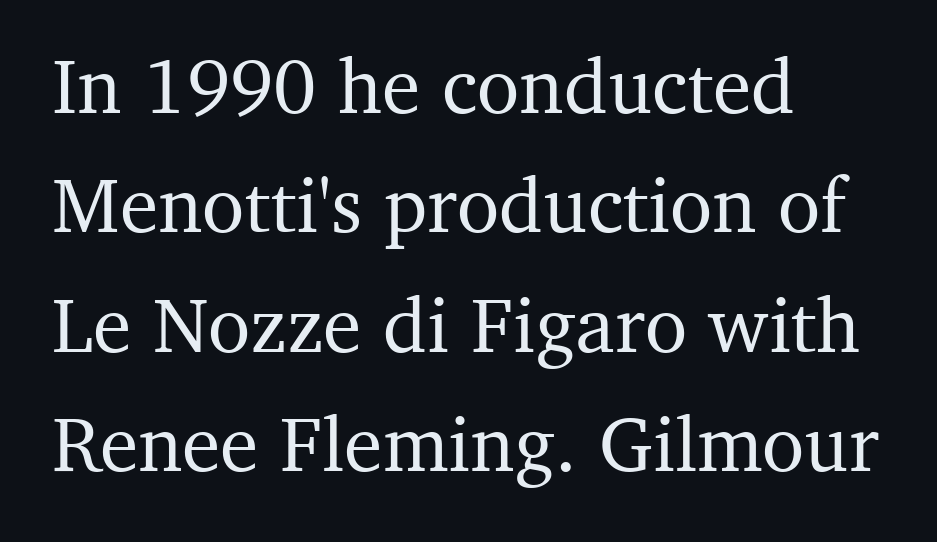
Q: Is the text italic (slanted)? A: No, it is upright.
Q: Is the typeface a serif or a sans-serif typeface? A: Serif.
Q: Is the text underlined? A: No.
Q: How is the paragraph aligned? A: Left-aligned.
Q: Is the spacing between letters normal or unusually wide? A: Normal.
Q: Is the spacing between lines tight, normal or loose? A: Normal.
Q: Width (condensed, normal, or wide)? A: Normal.
Q: Stroke contrast? A: Medium.
Q: x-height? A: Medium.
Q: Monospaced? A: No.
